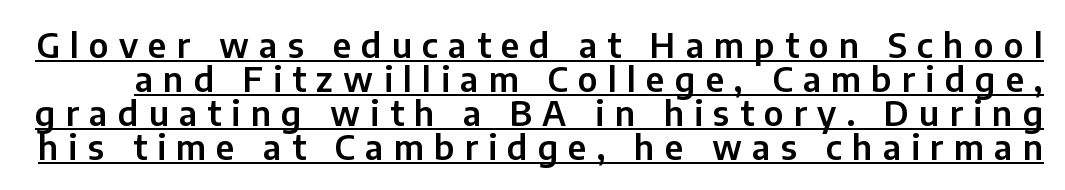
The image shows 34 px sans-serif type, upright; set tight line spacing (1.0x), unusually wide letter spacing (+0.3 em), underlined; low stroke contrast and a medium x-height.
